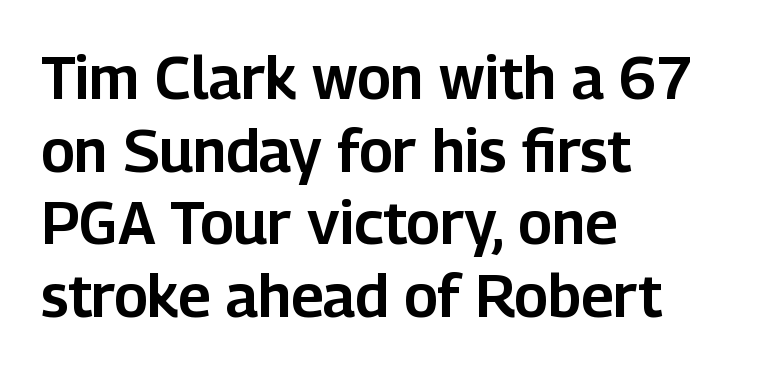
The image shows 59 px sans-serif type, upright; set left-aligned, line spacing 1.23x, normal letter spacing, not underlined; low stroke contrast and a medium x-height.
